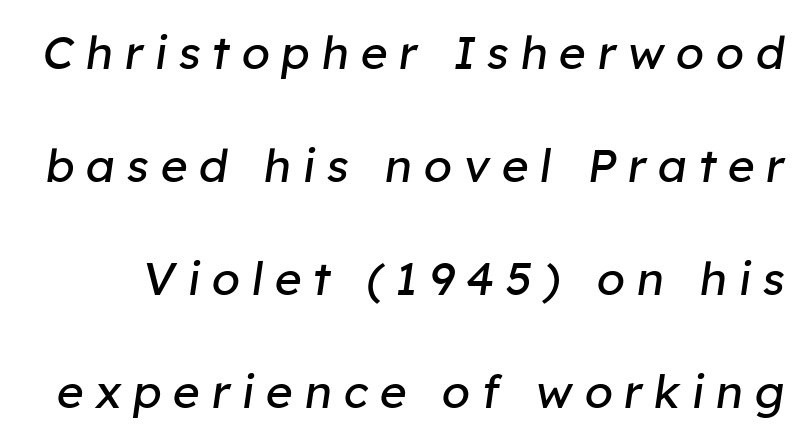
Q: Is the text bold? A: No.
Q: Is the text italic (slanted)? A: Yes, it leans right by about 8 degrees.
Q: Is the text underlined? A: No.
Q: Is the spacing between letters normal or unusually wide? A: Unusually wide.
Q: Is the spacing between lines tight, normal or loose? A: Loose.
Q: Width (condensed, normal, or wide)? A: Normal.
Q: Stroke contrast? A: Low.
Q: x-height? A: Medium.
Q: Monospaced? A: No.
